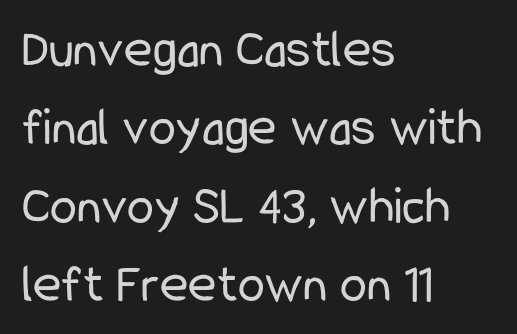
The image shows 54 px regular-weight, condensed sans-serif type, upright; set left-aligned, normal line spacing (1.45x), normal letter spacing, not underlined; low stroke contrast and a medium x-height.
